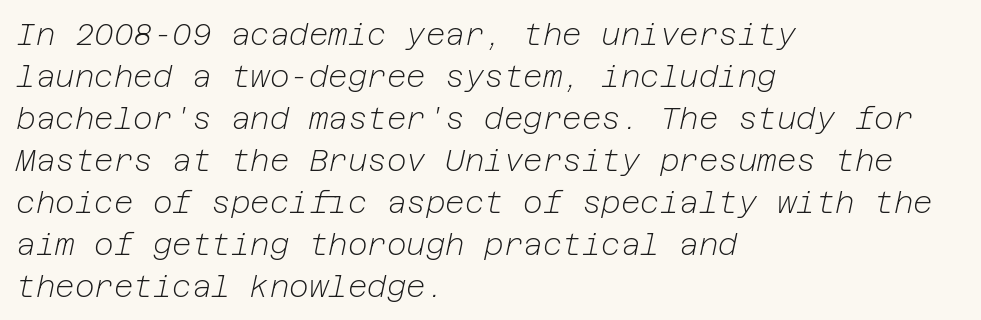
{"italic": "yes", "lean": "right", "slant_degrees": 12, "bold": "no", "weight": "light", "width": "normal", "stroke_contrast": "low", "x_height": "medium", "underline": "no", "align": "left", "line_spacing": "normal", "line_spacing_ratio": 1.4, "letter_spacing": "normal", "letter_spacing_em": 0.0, "glyph_px": 30}
